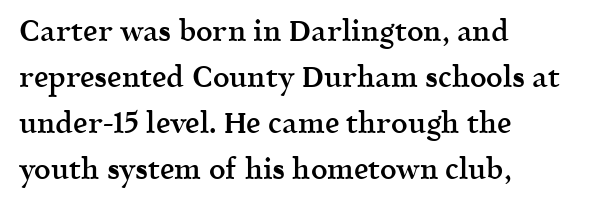
Summary of vertical rhythm: regular, with standard interline spacing. Type style note: has serifs. Is the block centered? No — it sits flush against the left margin. Rendered with straight, roman letterforms.
